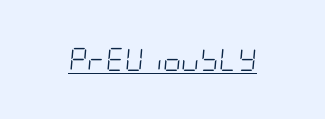
Q: Is the text bold? A: No.
Q: Is the text italic (slanted)? A: Yes, it leans right by about 5 degrees.
Q: Is the text underlined? A: Yes.
Q: Is the spacing between letters normal or unusually wide? A: Normal.
